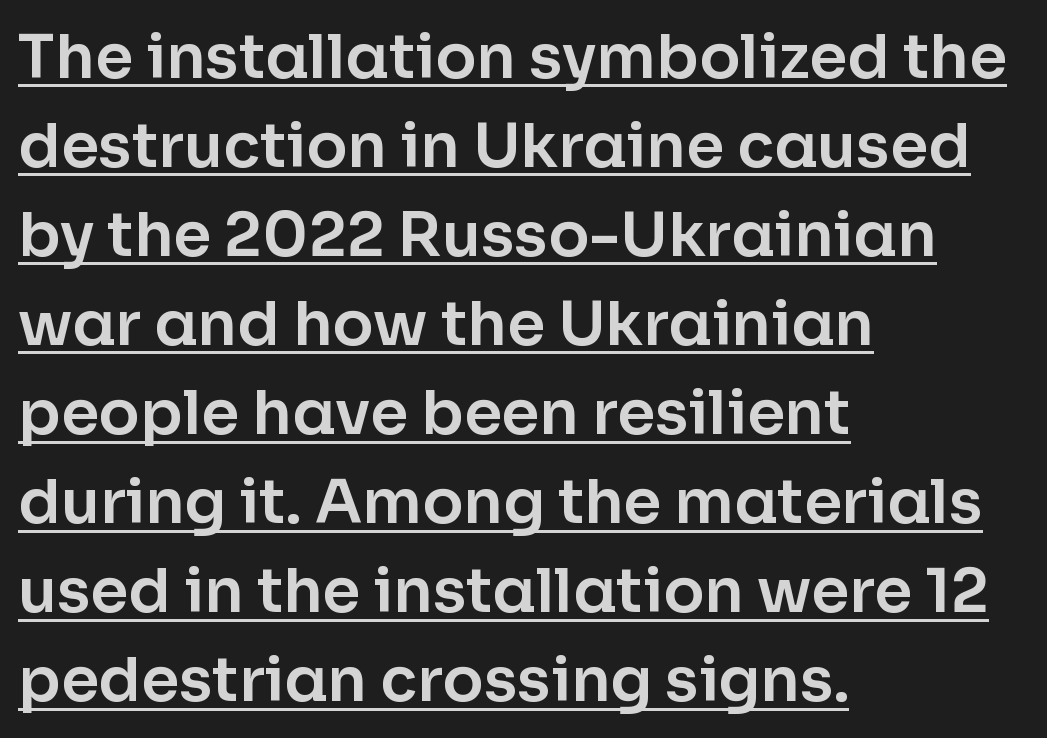
{"serif": "no", "italic": "no", "width": "normal", "stroke_contrast": "low", "x_height": "medium", "monospaced": "no", "underline": "yes", "align": "left", "line_spacing": "normal", "line_spacing_ratio": 1.46, "letter_spacing": "normal", "letter_spacing_em": 0.0, "glyph_px": 61}
